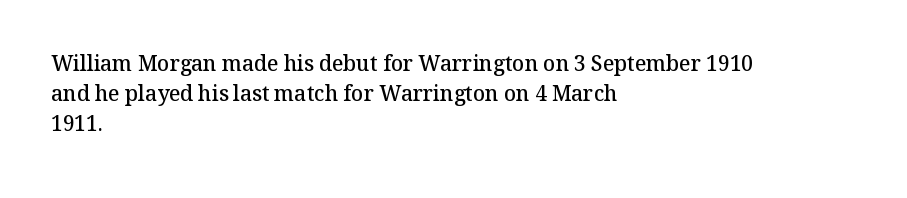
{"italic": "no", "bold": "semi", "underline": "no", "align": "left", "line_spacing": "normal", "line_spacing_ratio": 1.43, "letter_spacing": "normal", "letter_spacing_em": 0.0, "glyph_px": 21}
